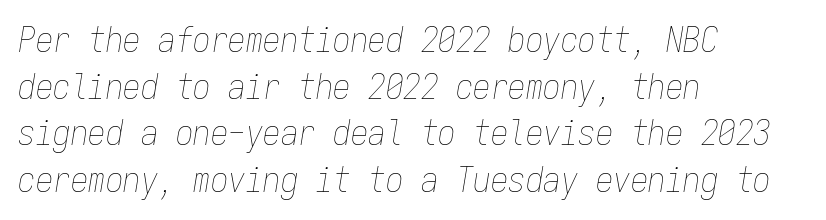
Notice how the passage keeps a crisp vertical edge on the left only. You can tell it's italic because the verticals aren't actually vertical. Glyph-to-glyph distance matches everyday printed text. Underline: absent.
